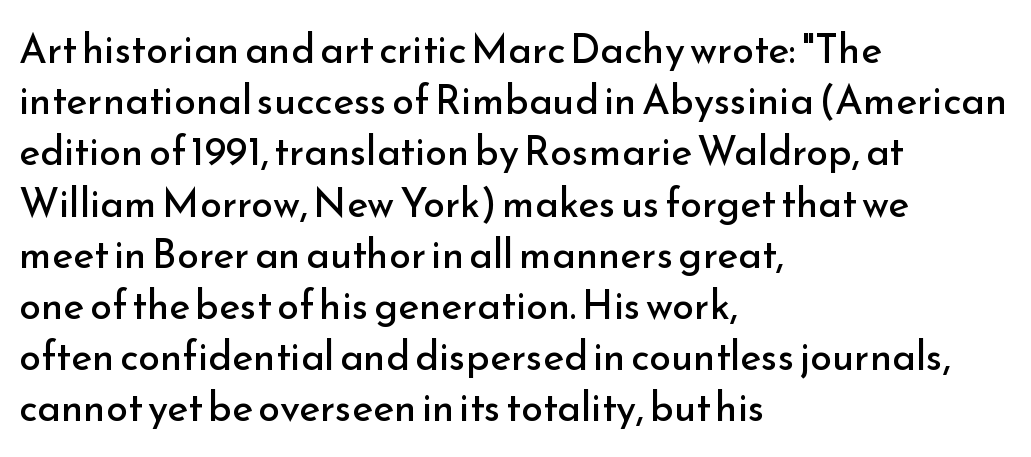
{"serif": "no", "italic": "no", "bold": "no", "weight": "regular", "width": "normal", "stroke_contrast": "low", "x_height": "small", "monospaced": "no", "underline": "no", "align": "left", "line_spacing": "normal", "line_spacing_ratio": 1.28, "letter_spacing": "normal", "letter_spacing_em": 0.0, "glyph_px": 40}
